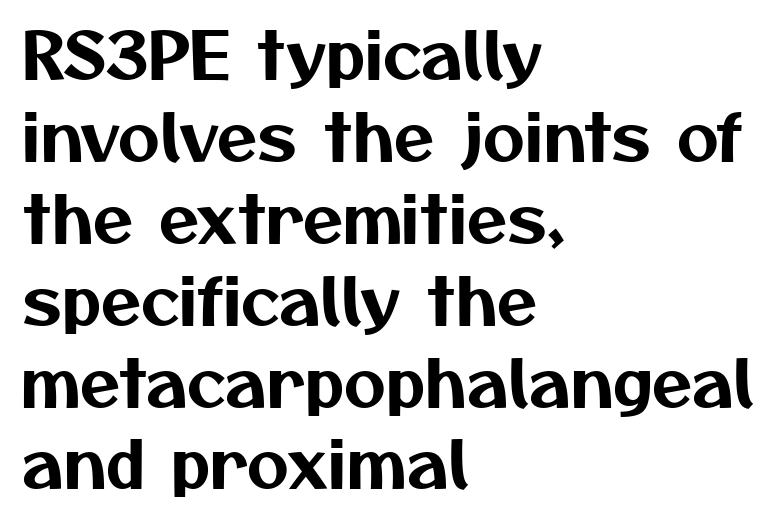
{"serif": "no", "width": "normal", "stroke_contrast": "medium", "x_height": "medium", "monospaced": "no", "underline": "no", "align": "left", "line_spacing": "normal", "line_spacing_ratio": 1.26, "letter_spacing": "normal", "letter_spacing_em": 0.0, "glyph_px": 65}
